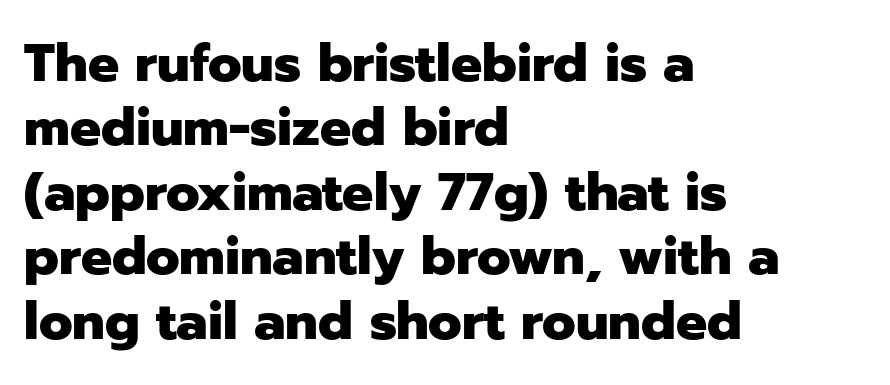
The image shows 52 px heavy sans-serif type, upright; set left-aligned, line spacing 1.24x, normal letter spacing, not underlined; low stroke contrast and a medium x-height.
